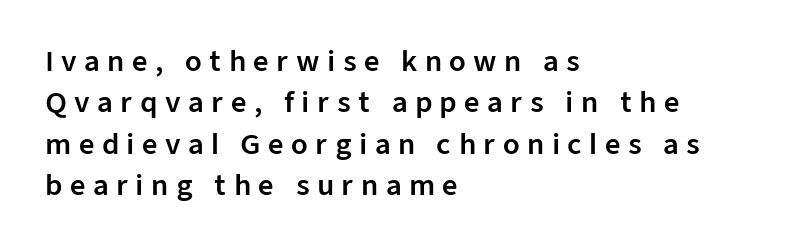
{"italic": "no", "underline": "no", "align": "left", "line_spacing": "normal", "line_spacing_ratio": 1.53, "letter_spacing": "wide", "letter_spacing_em": 0.27, "glyph_px": 27}
